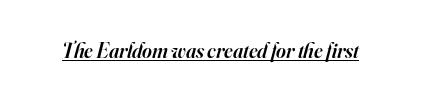
Q: Is the text bold? A: Semi-bold.
Q: Is the text italic (slanted)? A: Yes, it leans right by about 16 degrees.
Q: Is the text underlined? A: Yes.
Q: Is the spacing between letters normal or unusually wide? A: Normal.
